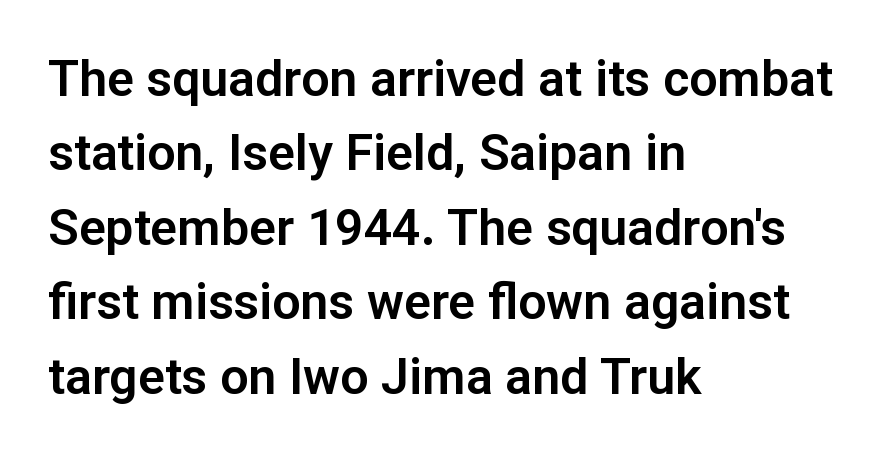
Q: Is the text italic (slanted)? A: No, it is upright.
Q: Is the typeface a serif or a sans-serif typeface? A: Sans-serif.
Q: Is the text underlined? A: No.
Q: How is the paragraph aligned? A: Left-aligned.
Q: Is the spacing between letters normal or unusually wide? A: Normal.
Q: Is the spacing between lines tight, normal or loose? A: Normal.
Q: Width (condensed, normal, or wide)? A: Normal.
Q: Stroke contrast? A: Low.
Q: x-height? A: Medium.
Q: Monospaced? A: No.
